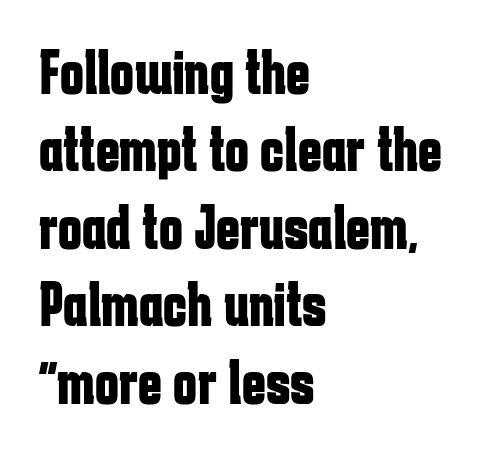
Clear beneath every line of the passage. The line texture is even and compact thanks to regular tracking. Looks like regular typesetting: each glyph gets only the width it needs. Regarding serifs, this sample does without them. Where is the straight margin? On the left.
